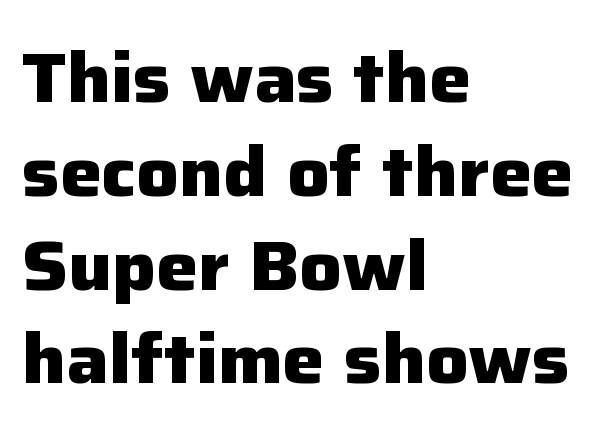
{"serif": "no", "italic": "no", "bold": "yes", "weight": "heavy", "width": "normal", "stroke_contrast": "low", "x_height": "medium", "monospaced": "no", "underline": "no", "align": "left", "line_spacing": "normal", "line_spacing_ratio": 1.34, "letter_spacing": "normal", "letter_spacing_em": 0.0, "glyph_px": 70}
